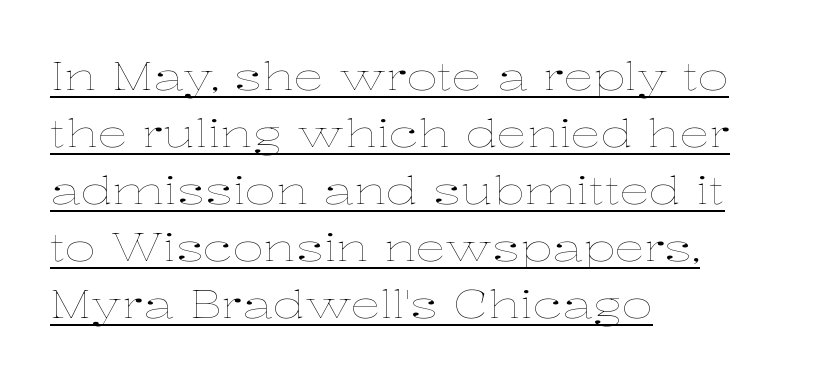
Q: Is the text bold? A: No.
Q: Is the text italic (slanted)? A: No, it is upright.
Q: Is the text underlined? A: Yes.
Q: How is the paragraph aligned? A: Left-aligned.
Q: Is the spacing between letters normal or unusually wide? A: Normal.
Q: Is the spacing between lines tight, normal or loose? A: Normal.
Q: Width (condensed, normal, or wide)? A: Wide.
Q: Stroke contrast? A: Low.
Q: x-height? A: Medium.
Q: Monospaced? A: No.
